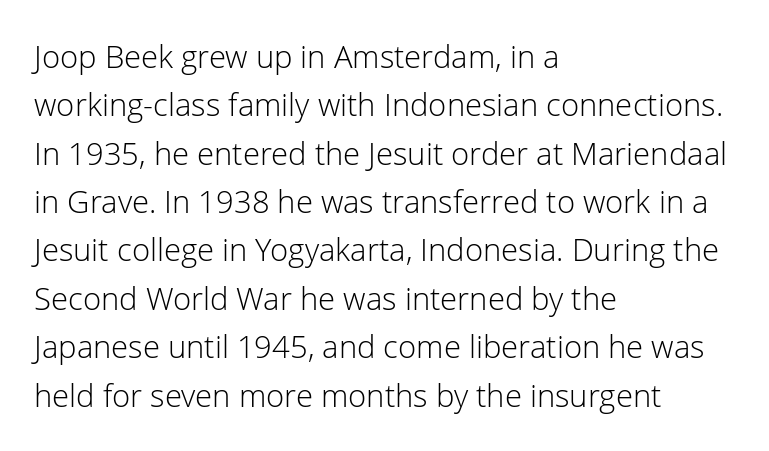
Q: Is the text bold? A: No.
Q: Is the text italic (slanted)? A: No, it is upright.
Q: Is the typeface a serif or a sans-serif typeface? A: Sans-serif.
Q: Is the text underlined? A: No.
Q: How is the paragraph aligned? A: Left-aligned.
Q: Is the spacing between letters normal or unusually wide? A: Normal.
Q: Is the spacing between lines tight, normal or loose? A: Normal.
Q: Width (condensed, normal, or wide)? A: Normal.
Q: Stroke contrast? A: Low.
Q: x-height? A: Medium.
Q: Monospaced? A: No.
